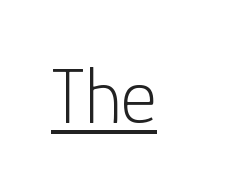
The image shows 79 px light sans-serif type, upright; set normal letter spacing, underlined; low stroke contrast and a medium x-height.
